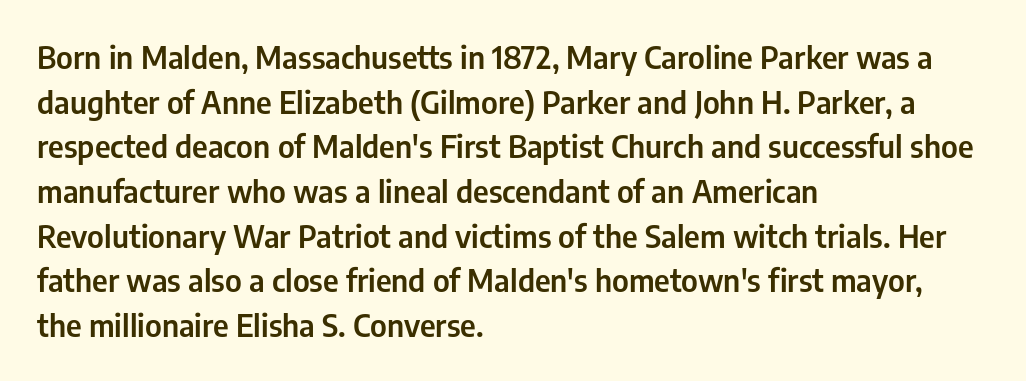
{"serif": "no", "italic": "no", "width": "condensed", "stroke_contrast": "low", "x_height": "medium", "monospaced": "no", "underline": "no", "align": "left", "line_spacing": "normal", "line_spacing_ratio": 1.44, "letter_spacing": "normal", "letter_spacing_em": 0.0, "glyph_px": 31}
